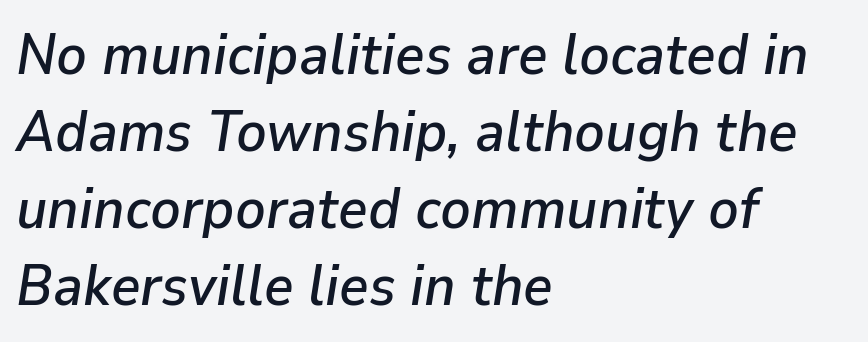
The lines in this sample share a left origin and differ only in where they stop. Character widths vary here, with narrow letters taking less room than wide ones. Regular leading. How are the letters spaced? Ordinarily, with no added tracking. The zone under the glyphs is completely vacant.
